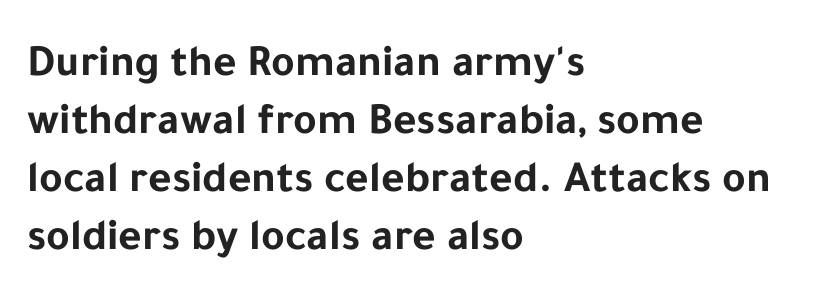
A roman cut, with each character standing at attention. These lines are composed in type without serifs. How are the letters spaced? Ordinarily, with no added tracking. A bare baseline throughout the passage. One-word summary of the alignment: left.
